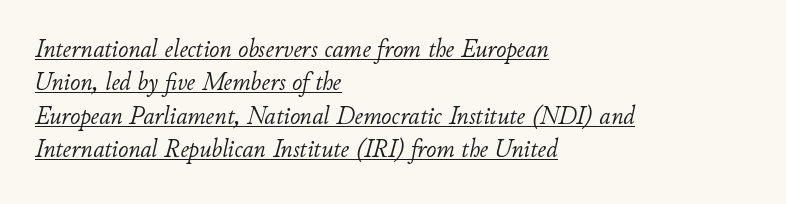
The compositor pushed each line to the left boundary. Nothing heavy about these letters — not bold at all. The passage shown is underscored from start to finish. Tracking here is standard; glyphs follow each other at the usual distance.
